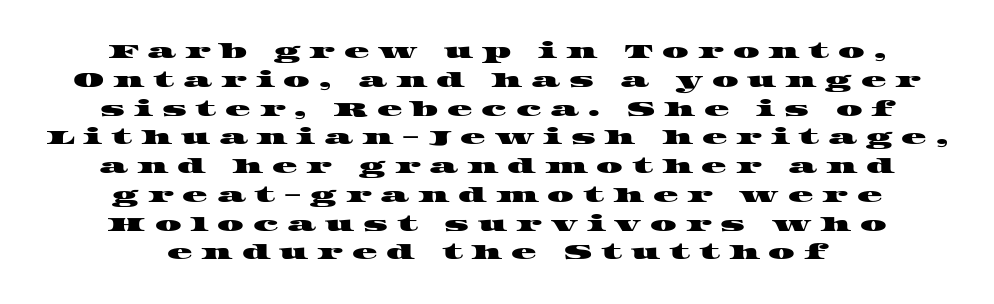
Q: Is the text underlined? A: No.
Q: How is the paragraph aligned? A: Centered.
Q: Is the spacing between letters normal or unusually wide? A: Unusually wide.
Q: Is the spacing between lines tight, normal or loose? A: Normal.
